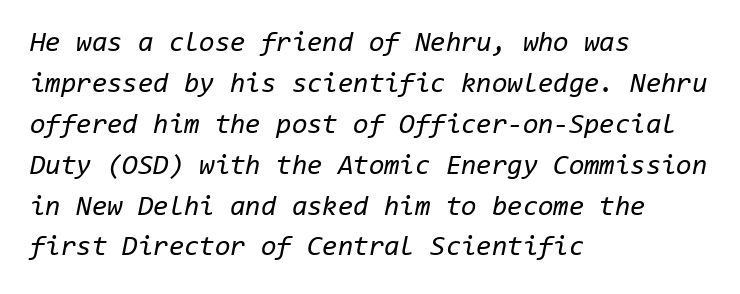
{"italic": "yes", "lean": "right", "slant_degrees": 11, "bold": "no", "weight": "regular", "width": "normal", "stroke_contrast": "low", "x_height": "medium", "monospaced": "yes", "underline": "no", "align": "left", "line_spacing": "normal", "line_spacing_ratio": 1.46, "letter_spacing": "normal", "letter_spacing_em": 0.0, "glyph_px": 28}
